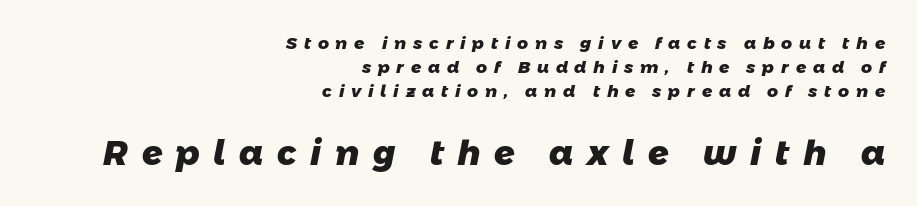
{"serif": "no", "bold": "yes", "weight": "heavy", "width": "normal", "stroke_contrast": "low", "x_height": "medium", "monospaced": "no", "underline": "no", "align": "right", "line_spacing": "normal", "line_spacing_ratio": 1.42, "letter_spacing": "wide", "letter_spacing_em": 0.4, "larger_block": "second", "size_ratio": 2.0, "glyph_px": 34}
